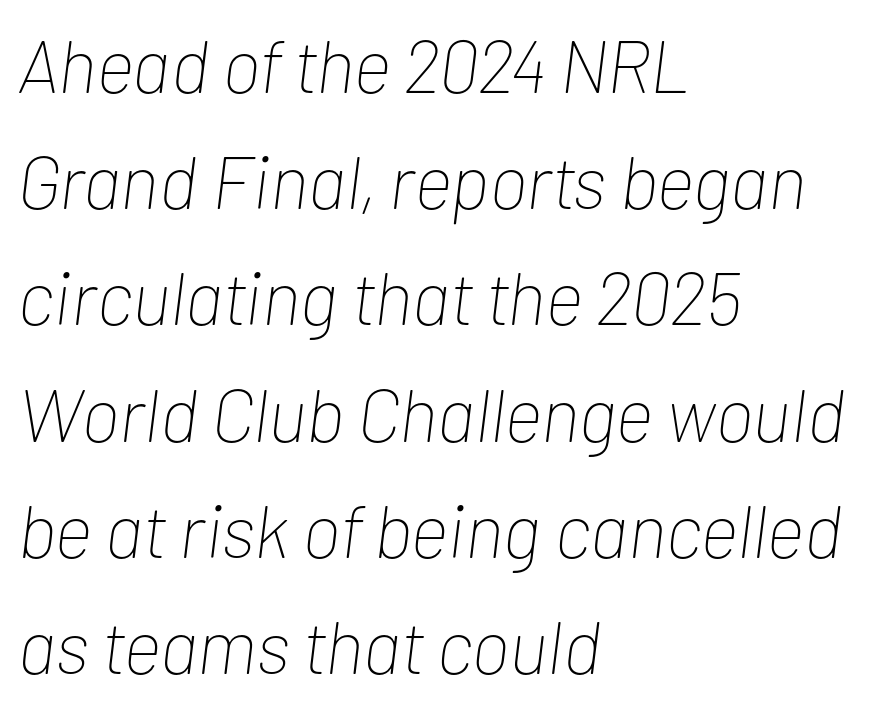
{"italic": "yes", "lean": "right", "slant_degrees": 7, "bold": "no", "weight": "thin", "width": "condensed", "stroke_contrast": "low", "x_height": "medium", "monospaced": "no", "underline": "no", "align": "left", "line_spacing": "normal", "line_spacing_ratio": 1.55, "letter_spacing": "normal", "letter_spacing_em": 0.0, "glyph_px": 75}
